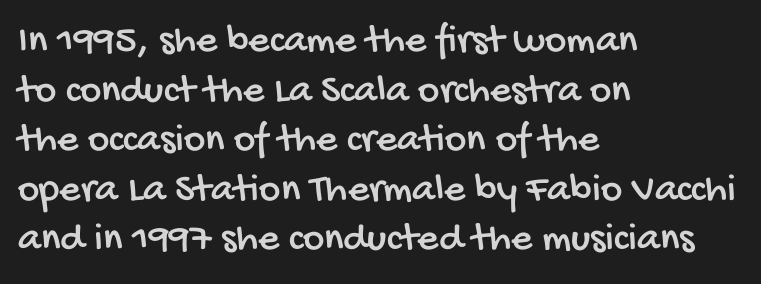
The image shows 41 px condensed sans-serif type; set left-aligned, line spacing 1.21x, normal letter spacing, not underlined; low stroke contrast and a large x-height.
